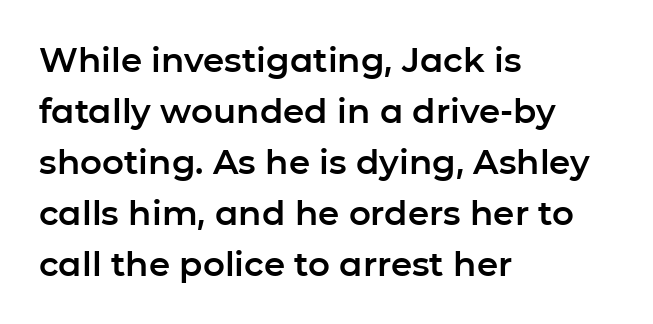
{"serif": "no", "italic": "no", "width": "normal", "stroke_contrast": "low", "x_height": "medium", "monospaced": "no", "underline": "no", "align": "left", "line_spacing": "normal", "line_spacing_ratio": 1.5, "letter_spacing": "normal", "letter_spacing_em": 0.0, "glyph_px": 34}
